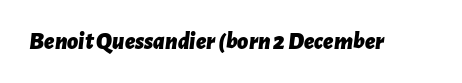
{"italic": "yes", "lean": "right", "slant_degrees": 7, "bold": "yes", "underline": "no", "letter_spacing": "normal", "letter_spacing_em": 0.0, "glyph_px": 24}
